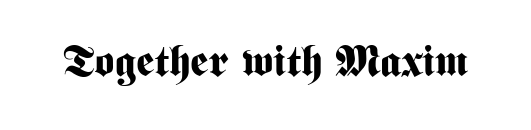
Q: Is the text bold? A: Yes.
Q: Is the text italic (slanted)? A: No, it is upright.
Q: Is the typeface a serif or a sans-serif typeface? A: Sans-serif.
Q: Is the text underlined? A: No.
Q: Is the spacing between letters normal or unusually wide? A: Normal.
Q: Width (condensed, normal, or wide)? A: Condensed.
Q: Stroke contrast? A: Medium.
Q: x-height? A: Medium.
Q: Monospaced? A: No.
